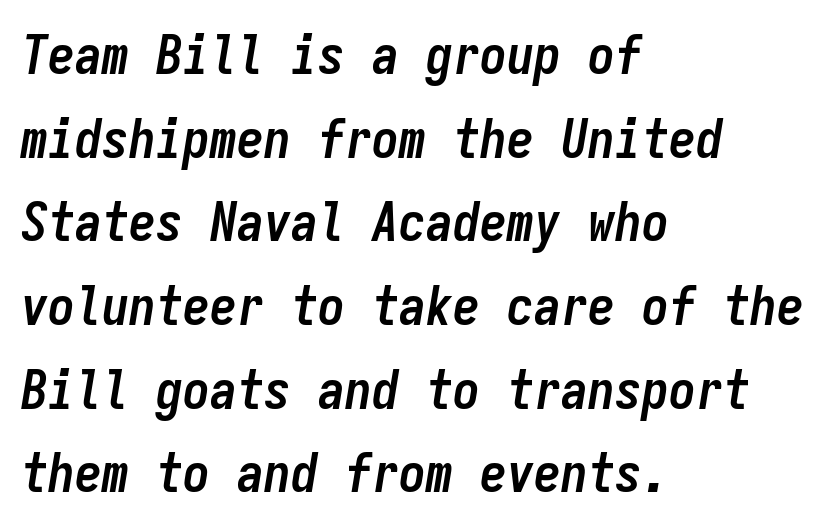
The image shows 54 px semibold, condensed type, italic (leaning right), monospaced; set left-aligned, normal line spacing (1.55x), normal letter spacing, not underlined; low stroke contrast and a medium x-height.
